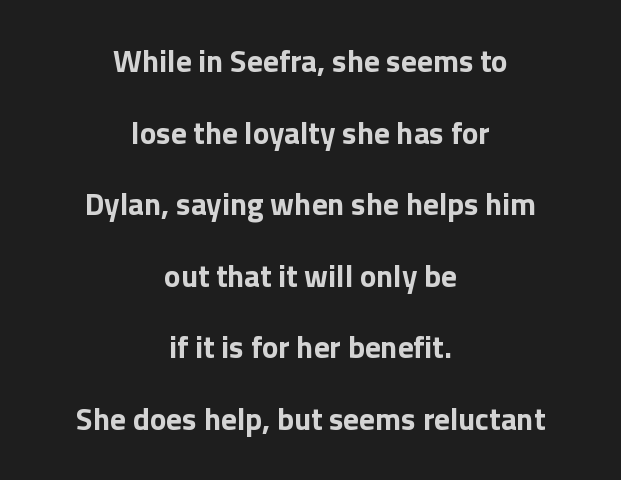
{"serif": "no", "italic": "no", "bold": "yes", "weight": "bold", "width": "normal", "x_height": "medium", "monospaced": "no", "underline": "no", "align": "center", "line_spacing": "loose", "line_spacing_ratio": 2.31, "letter_spacing": "normal", "letter_spacing_em": 0.0, "glyph_px": 31}
